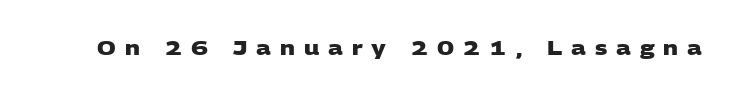
Q: Is the text bold? A: Yes.
Q: Is the text underlined? A: No.
Q: Is the spacing between letters normal or unusually wide? A: Unusually wide.
